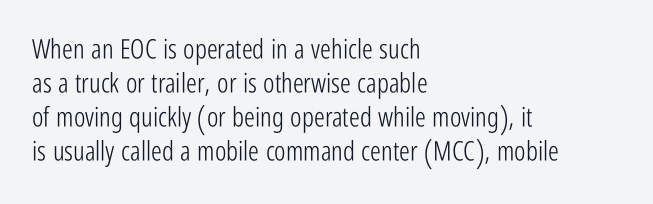
{"italic": "no", "bold": "no", "underline": "no", "align": "left", "line_spacing": "normal", "line_spacing_ratio": 1.26, "letter_spacing": "normal", "letter_spacing_em": 0.0, "glyph_px": 27}
